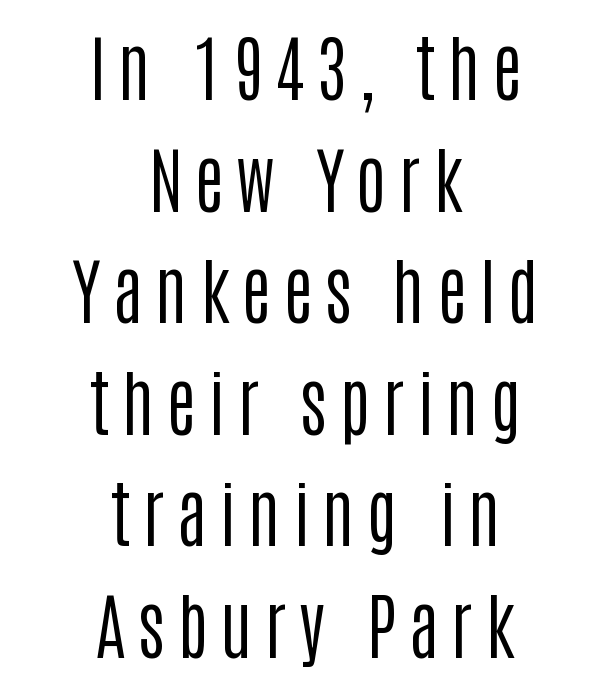
{"serif": "no", "italic": "no", "bold": "no", "weight": "regular", "width": "condensed", "stroke_contrast": "low", "x_height": "large", "monospaced": "no", "underline": "no", "align": "center", "line_spacing": "normal", "line_spacing_ratio": 1.55, "glyph_px": 72}
